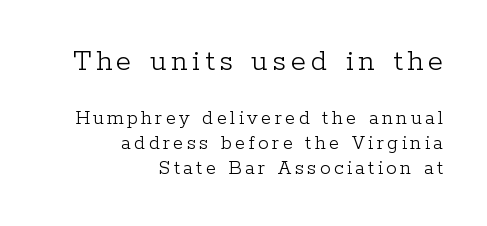
Yep, those are serifs on the letters. The rendering anchors every line to the right-hand side. Style check: upright. The block sitting higher on the canvas is the one with enlarged characters.
